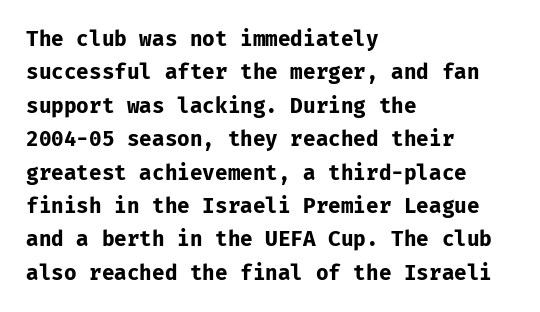
Q: Is the text bold? A: Yes.
Q: Is the text italic (slanted)? A: No, it is upright.
Q: Is the text underlined? A: No.
Q: How is the paragraph aligned? A: Left-aligned.
Q: Is the spacing between letters normal or unusually wide? A: Normal.
Q: Is the spacing between lines tight, normal or loose? A: Normal.
